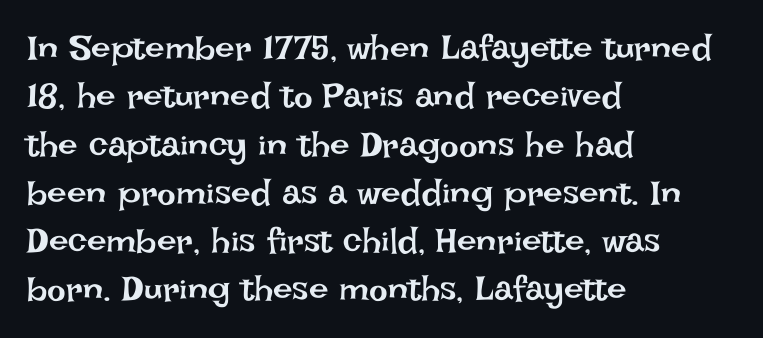
{"italic": "no", "bold": "no", "weight": "regular", "width": "normal", "stroke_contrast": "low", "x_height": "large", "monospaced": "no", "underline": "no", "align": "left", "line_spacing": "normal", "line_spacing_ratio": 1.38, "letter_spacing": "normal", "letter_spacing_em": 0.0, "glyph_px": 35}
